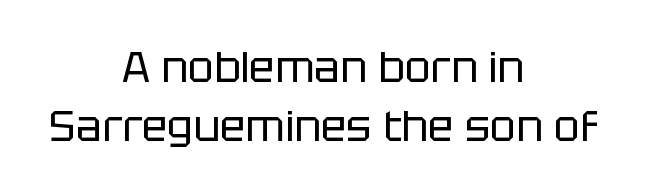
The image shows 43 px regular-weight sans-serif type, upright; set centered, normal line spacing (1.37x), normal letter spacing, not underlined; low stroke contrast and a large x-height.
